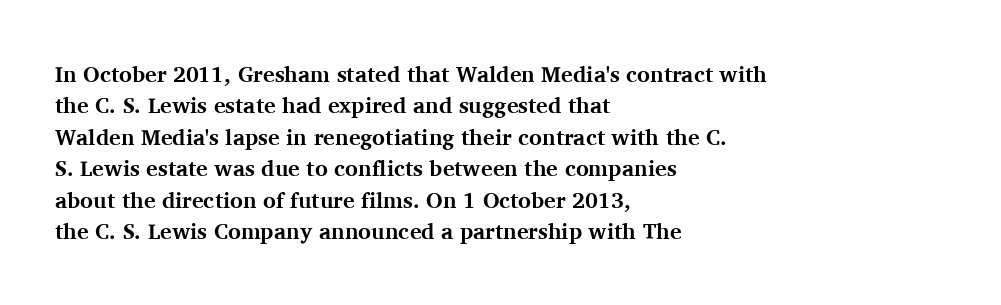
Q: Is the text bold? A: Yes.
Q: Is the text italic (slanted)? A: No, it is upright.
Q: Is the text underlined? A: No.
Q: How is the paragraph aligned? A: Left-aligned.
Q: Is the spacing between letters normal or unusually wide? A: Normal.
Q: Is the spacing between lines tight, normal or loose? A: Normal.
